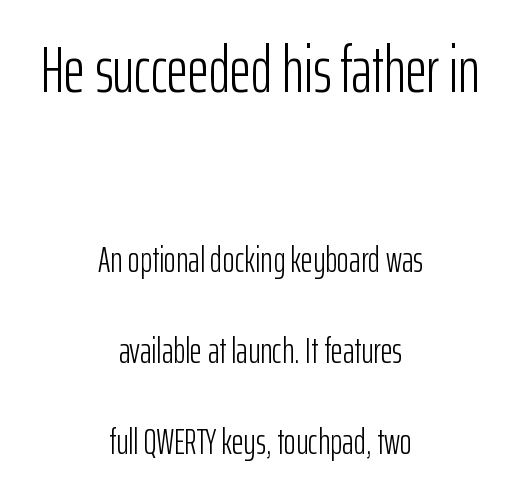
{"serif": "no", "italic": "no", "bold": "no", "weight": "light", "width": "condensed", "stroke_contrast": "low", "x_height": "medium", "monospaced": "no", "underline": "no", "align": "center", "line_spacing": "loose", "line_spacing_ratio": 2.46, "letter_spacing": "normal", "letter_spacing_em": 0.0, "larger_block": "first", "size_ratio": 1.76, "glyph_px": 65}
